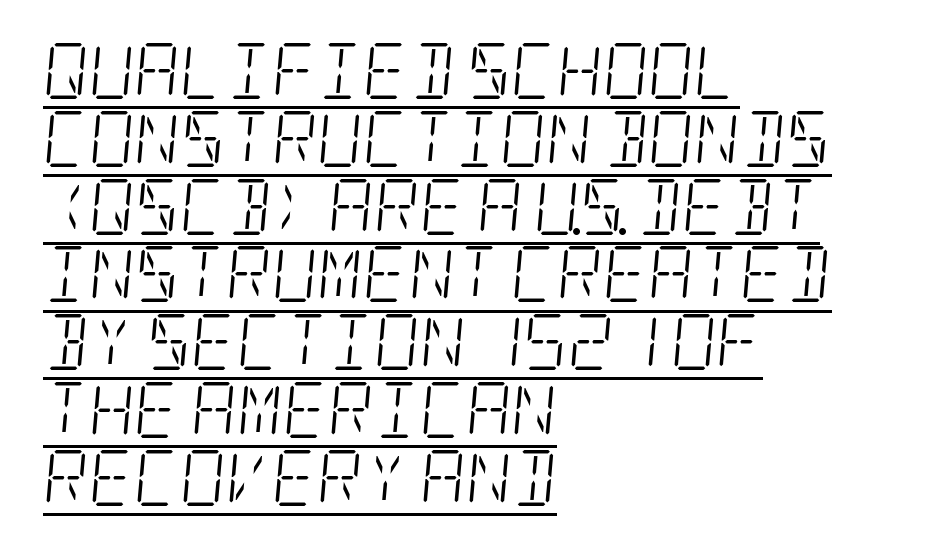
Q: Is the text bold? A: No.
Q: Is the text italic (slanted)? A: Yes, it leans right by about 5 degrees.
Q: Is the typeface a serif or a sans-serif typeface? A: Serif.
Q: Is the text underlined? A: Yes.
Q: How is the paragraph aligned? A: Left-aligned.
Q: Is the spacing between letters normal or unusually wide? A: Normal.
Q: Width (condensed, normal, or wide)? A: Condensed.
Q: Stroke contrast? A: Low.
Q: x-height? A: Large.
